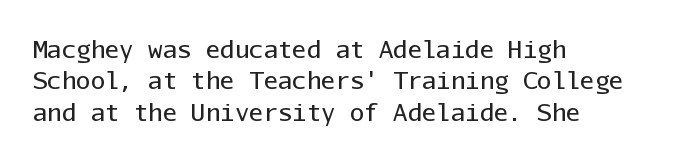
{"italic": "no", "bold": "no", "underline": "no", "align": "left", "line_spacing": "normal", "line_spacing_ratio": 1.31, "letter_spacing": "normal", "letter_spacing_em": 0.0, "glyph_px": 24}
